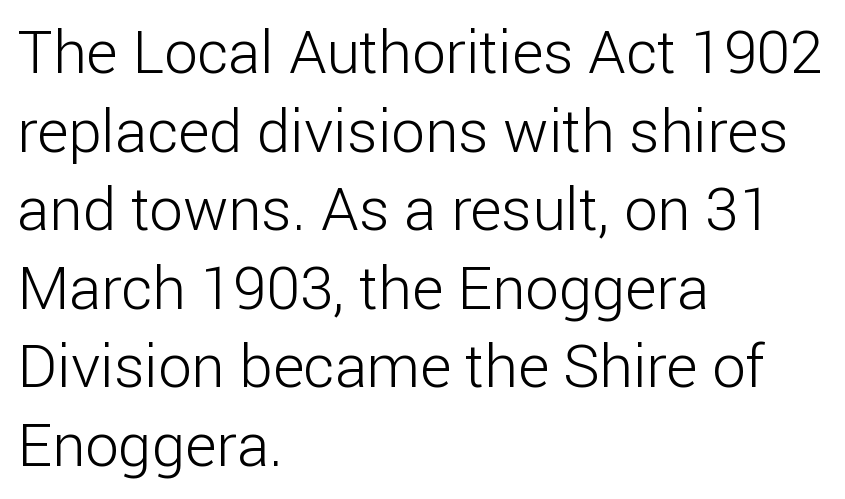
The image shows 60 px light sans-serif type, upright; set left-aligned, normal line spacing (1.31x), normal letter spacing, not underlined; low stroke contrast and a medium x-height.
